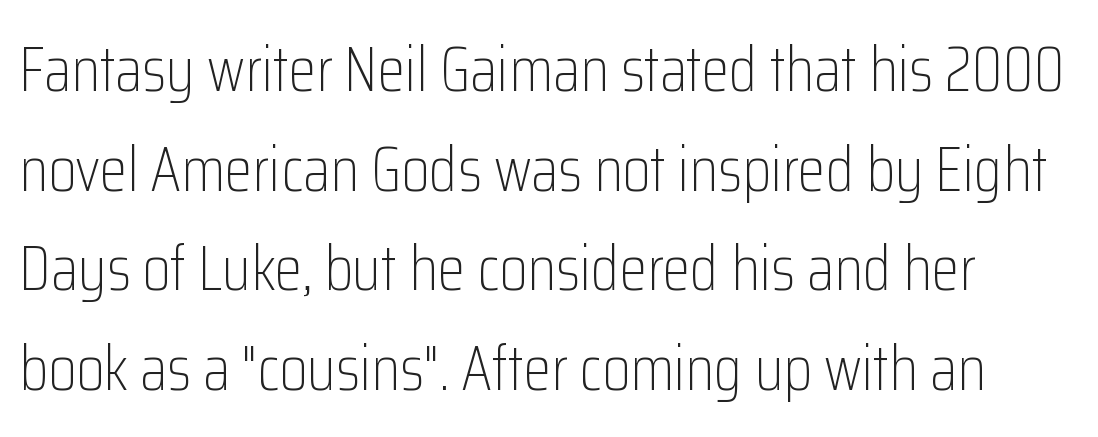
A typesetter would call this proportional, since set widths differ per character. Vertically, the passage feels balanced, rows spaced as you'd expect. Weight: not bold — regular or lighter. Tracking here is standard; glyphs follow each other at the usual distance. Nobody drew a line under any word here. Italic: no, the glyphs are upright roman.
